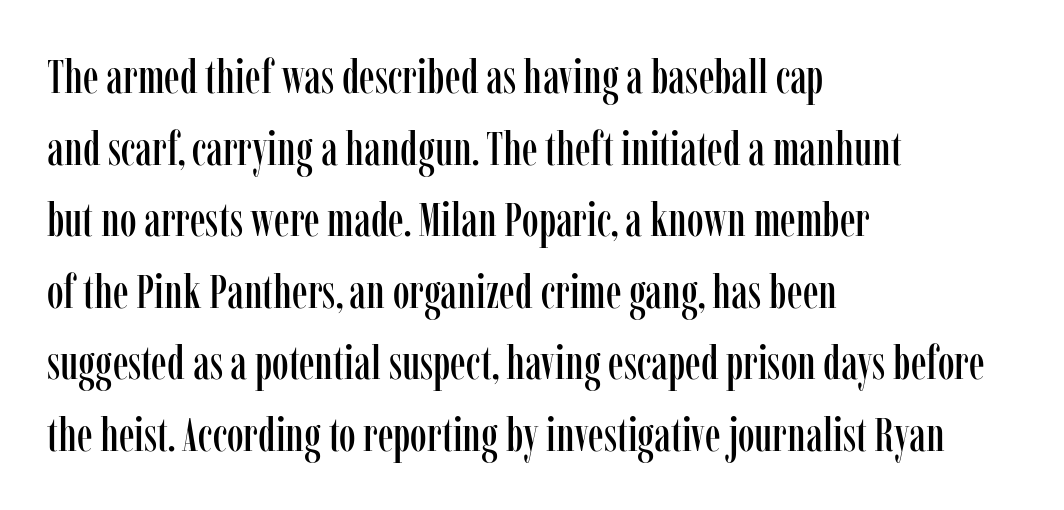
Quick note: interline space is typical. Line starts are locked; line ends wander. Note the varied advance widths — an 'i' is clearly narrower than an 'm'. The passage shown has conventional tracking throughout.
